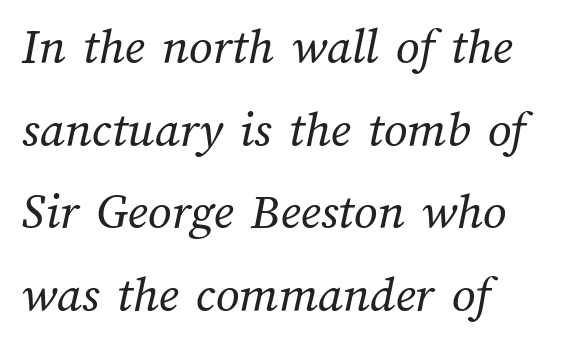
The image shows 52 px regular-weight type; set normal line spacing (1.59x), normal letter spacing, not underlined; medium stroke contrast and a medium x-height.
